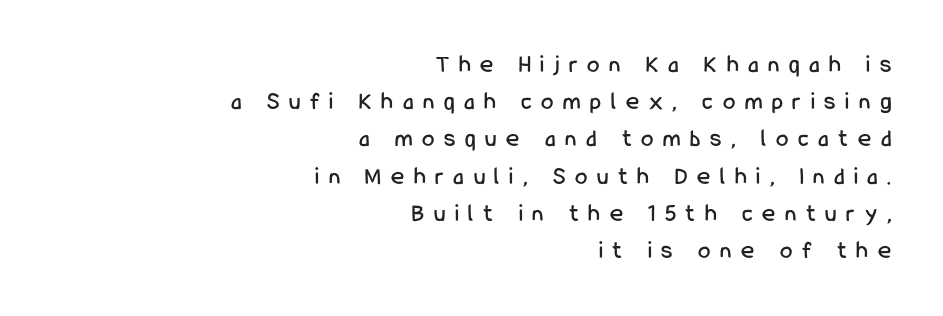
Q: Is the text italic (slanted)? A: No, it is upright.
Q: Is the text underlined? A: No.
Q: How is the paragraph aligned? A: Right-aligned.
Q: Is the spacing between letters normal or unusually wide? A: Unusually wide.
Q: Is the spacing between lines tight, normal or loose? A: Normal.
